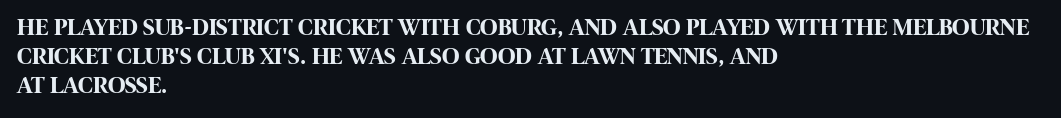
Q: Is the text bold? A: Yes.
Q: Is the text italic (slanted)? A: No, it is upright.
Q: Is the text underlined? A: No.
Q: How is the paragraph aligned? A: Left-aligned.
Q: Is the spacing between letters normal or unusually wide? A: Normal.
